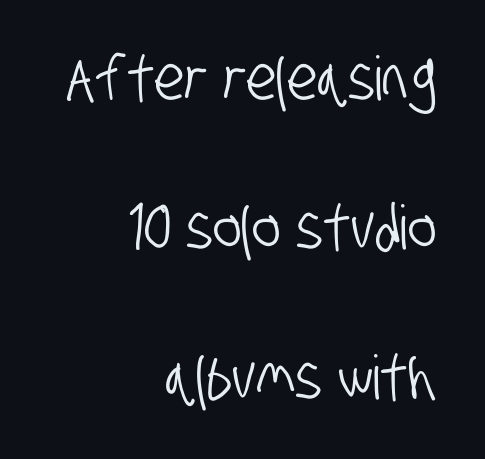
{"serif": "no", "width": "condensed", "stroke_contrast": "low", "x_height": "large", "monospaced": "no", "underline": "no", "align": "right", "line_spacing": "loose", "line_spacing_ratio": 2.45, "letter_spacing": "normal", "letter_spacing_em": 0.0, "glyph_px": 61}
